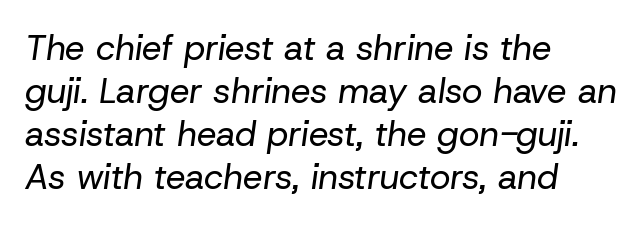
The image shows 35 px regular-weight type, italic (leaning right); set left-aligned, line spacing 1.23x, normal letter spacing, not underlined; low stroke contrast and a medium x-height.
